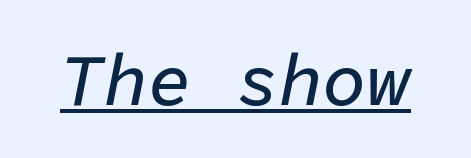
The image shows 73 px text type, italic (leaning right), monospaced; set normal letter spacing, underlined; low stroke contrast and a medium x-height.
